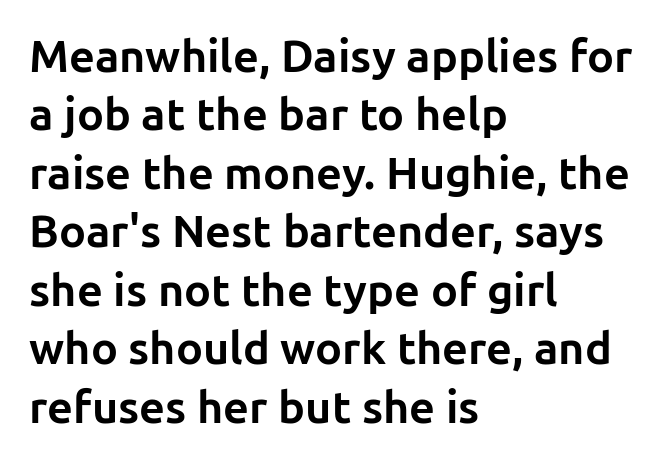
Q: Is the text bold? A: Yes.
Q: Is the text italic (slanted)? A: No, it is upright.
Q: Is the typeface a serif or a sans-serif typeface? A: Sans-serif.
Q: Is the text underlined? A: No.
Q: How is the paragraph aligned? A: Left-aligned.
Q: Is the spacing between letters normal or unusually wide? A: Normal.
Q: Is the spacing between lines tight, normal or loose? A: Normal.
Q: Width (condensed, normal, or wide)? A: Normal.
Q: Stroke contrast? A: Low.
Q: x-height? A: Medium.
Q: Monospaced? A: No.
